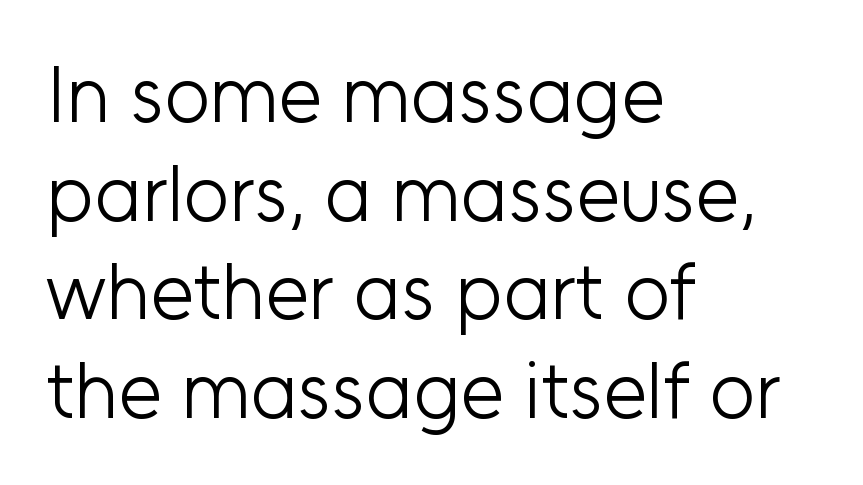
Do the characters align in a grid? No, the font is proportional. The rendering anchors every line to the left-hand side. Is the stroke heavy? The answer is a plain regular-or-lighter. This sample uses a sans-serif face. A bare baseline throughout the passage. Do the letters lean? They stand straight.
